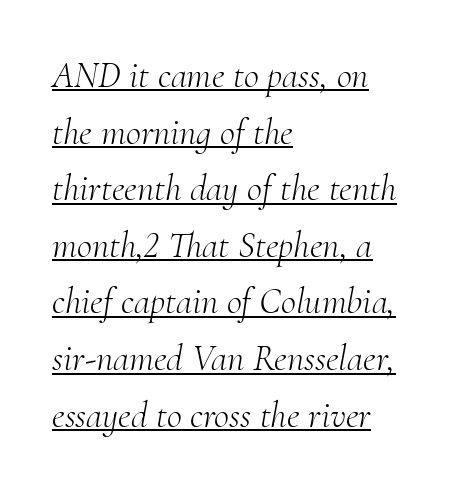
Q: Is the text bold? A: No.
Q: Is the text italic (slanted)? A: Yes, it leans right by about 10 degrees.
Q: Is the typeface a serif or a sans-serif typeface? A: Serif.
Q: Is the text underlined? A: Yes.
Q: How is the paragraph aligned? A: Left-aligned.
Q: Is the spacing between letters normal or unusually wide? A: Normal.
Q: Is the spacing between lines tight, normal or loose? A: Normal.
Q: Width (condensed, normal, or wide)? A: Normal.
Q: Stroke contrast? A: Medium.
Q: x-height? A: Small.
Q: Monospaced? A: No.
